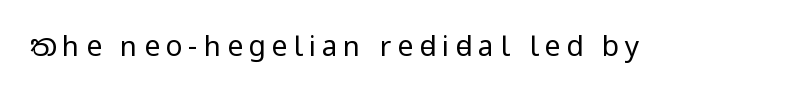
Does the type have serifs? No, each stem ends abruptly. Only glyphs here, with clear space below each row. The axis of the letterforms is exactly vertical. Is this a heavy cut? Hardly; it is regular or lighter.
